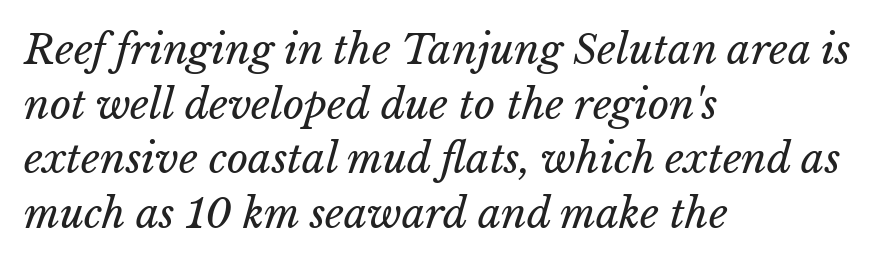
{"bold": "no", "weight": "regular", "width": "normal", "stroke_contrast": "low", "x_height": "medium", "monospaced": "no", "underline": "no", "align": "left", "line_spacing": "normal", "line_spacing_ratio": 1.33, "letter_spacing": "normal", "letter_spacing_em": 0.0, "glyph_px": 41}
